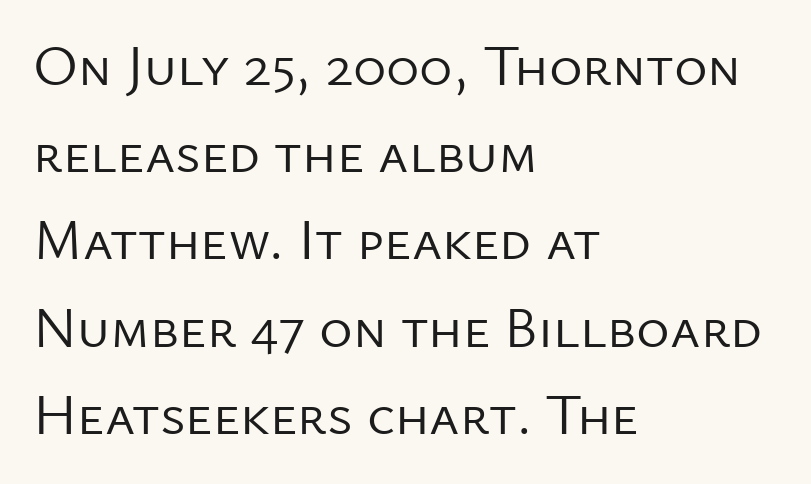
The image shows 57 px regular-weight sans-serif type, upright; set left-aligned, normal line spacing (1.53x), normal letter spacing, not underlined; low stroke contrast and a medium x-height.
